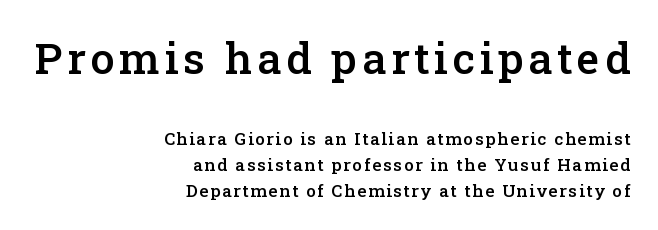
{"serif": "yes", "italic": "no", "bold": "semi", "weight": "semibold", "width": "normal", "stroke_contrast": "low", "x_height": "medium", "monospaced": "no", "underline": "no", "align": "right", "line_spacing": "normal", "line_spacing_ratio": 1.51, "larger_block": "first", "size_ratio": 2.53, "glyph_px": 43}
